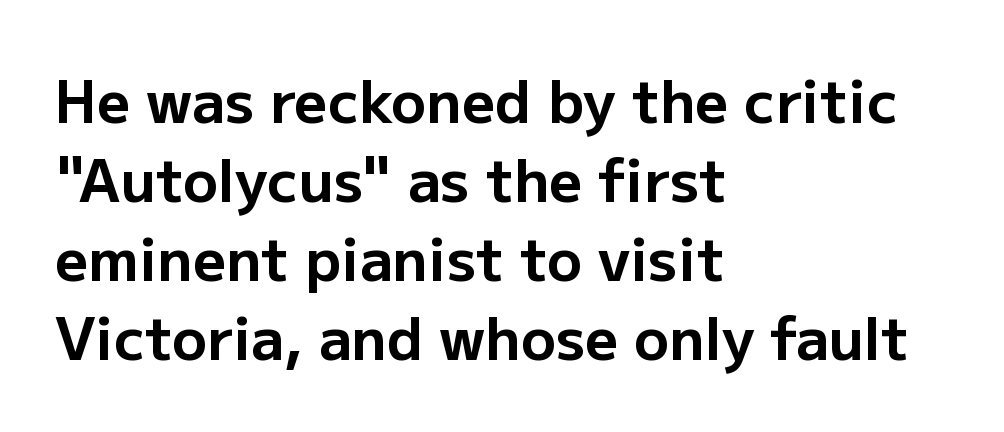
The image shows 58 px bold sans-serif type, upright; set left-aligned, normal line spacing (1.36x), normal letter spacing, not underlined; low stroke contrast and a medium x-height.
